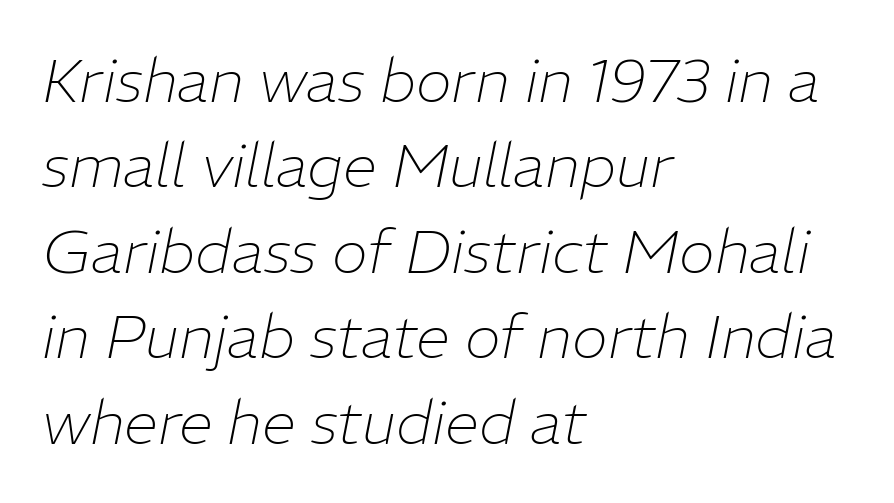
Q: Is the text bold? A: No.
Q: Is the text italic (slanted)? A: Yes, it leans right by about 11 degrees.
Q: Is the text underlined? A: No.
Q: How is the paragraph aligned? A: Left-aligned.
Q: Is the spacing between letters normal or unusually wide? A: Normal.
Q: Is the spacing between lines tight, normal or loose? A: Normal.
Q: Width (condensed, normal, or wide)? A: Normal.
Q: Stroke contrast? A: Low.
Q: x-height? A: Medium.
Q: Monospaced? A: No.
